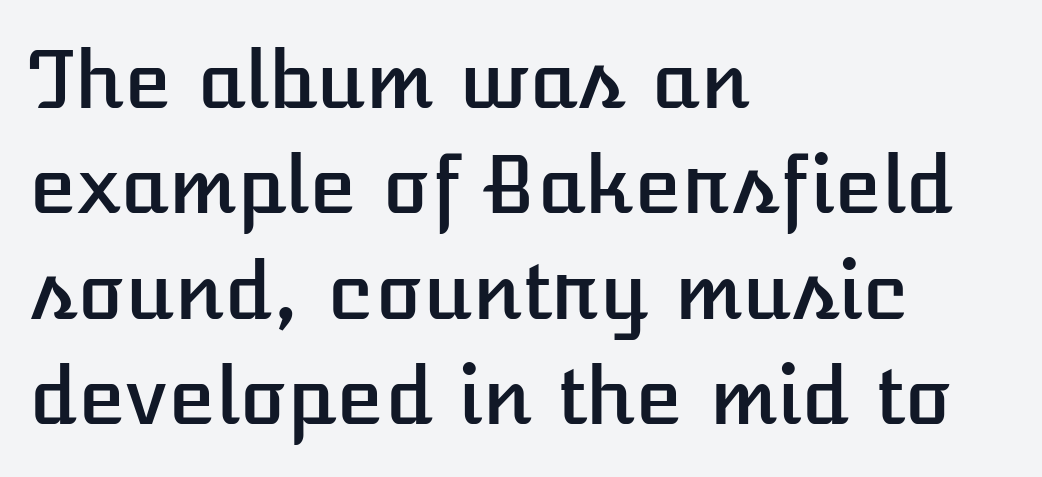
Q: Is the text italic (slanted)? A: No, it is upright.
Q: Is the text underlined? A: No.
Q: How is the paragraph aligned? A: Left-aligned.
Q: Is the spacing between letters normal or unusually wide? A: Normal.
Q: Is the spacing between lines tight, normal or loose? A: Normal.
Q: Width (condensed, normal, or wide)? A: Normal.
Q: Stroke contrast? A: Low.
Q: x-height? A: Medium.
Q: Monospaced? A: No.
